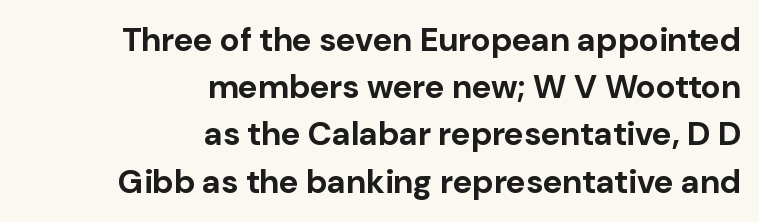
The image shows 33 px bold sans-serif type, upright; set right-aligned, normal line spacing (1.43x), normal letter spacing, not underlined; low stroke contrast and a medium x-height.
